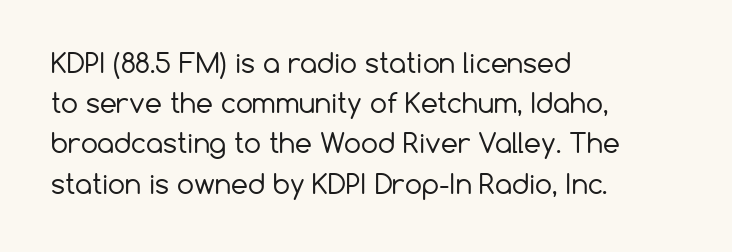
The paragraph shown leans on its left margin. Has an underline been added? It has not. The font's upright variant was chosen for this text. The cut favours lightness, reaching ordinary text weight at its darkest.
